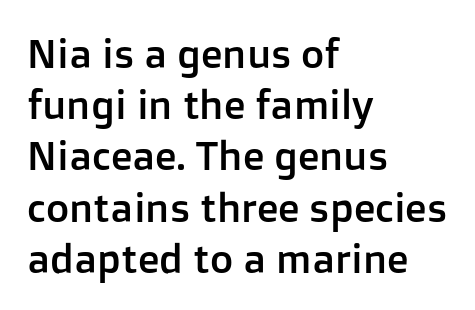
The image shows 40 px sans-serif type, upright; set left-aligned, normal line spacing (1.28x), normal letter spacing, not underlined; low stroke contrast and a medium x-height.
